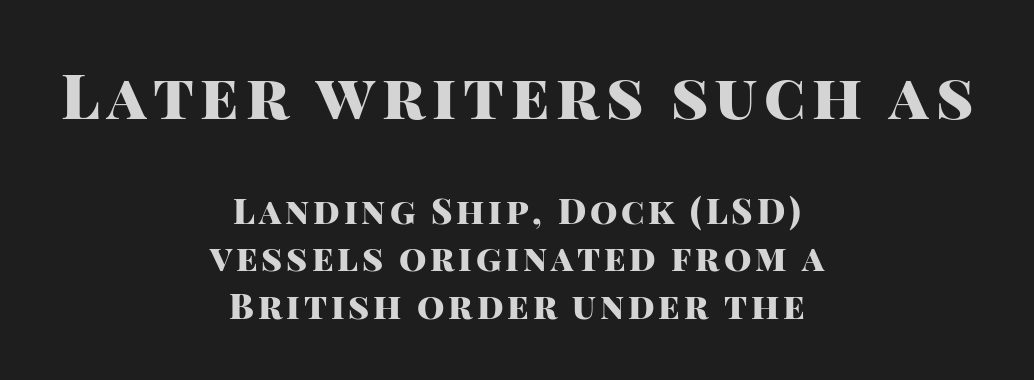
Q: Is the text bold? A: Yes.
Q: Is the text italic (slanted)? A: No, it is upright.
Q: Is the typeface a serif or a sans-serif typeface? A: Sans-serif.
Q: Is the text underlined? A: No.
Q: How is the paragraph aligned? A: Centered.
Q: Is the spacing between lines tight, normal or loose? A: Normal.
Q: Which block of text is set in a larger size, the first (top) or the second (bottom)? A: The first (top) one.
Q: Width (condensed, normal, or wide)? A: Normal.
Q: Stroke contrast? A: High.
Q: x-height? A: Large.
Q: Monospaced? A: No.
